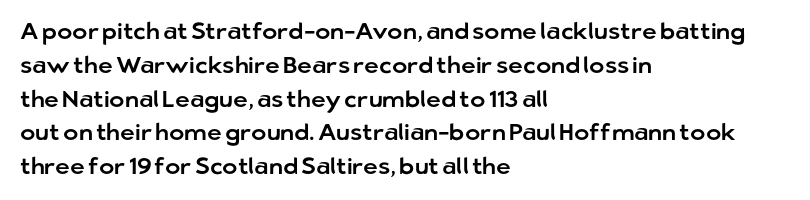
Q: Is the text italic (slanted)? A: No, it is upright.
Q: Is the text underlined? A: No.
Q: How is the paragraph aligned? A: Left-aligned.
Q: Is the spacing between letters normal or unusually wide? A: Normal.
Q: Is the spacing between lines tight, normal or loose? A: Normal.
